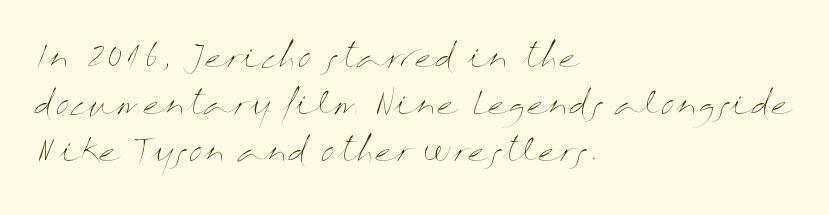
{"bold": "no", "weight": "thin", "width": "wide", "stroke_contrast": "medium", "x_height": "medium", "monospaced": "no", "underline": "no", "align": "left", "line_spacing": "normal", "line_spacing_ratio": 1.47, "letter_spacing": "normal", "letter_spacing_em": 0.0, "glyph_px": 32}
